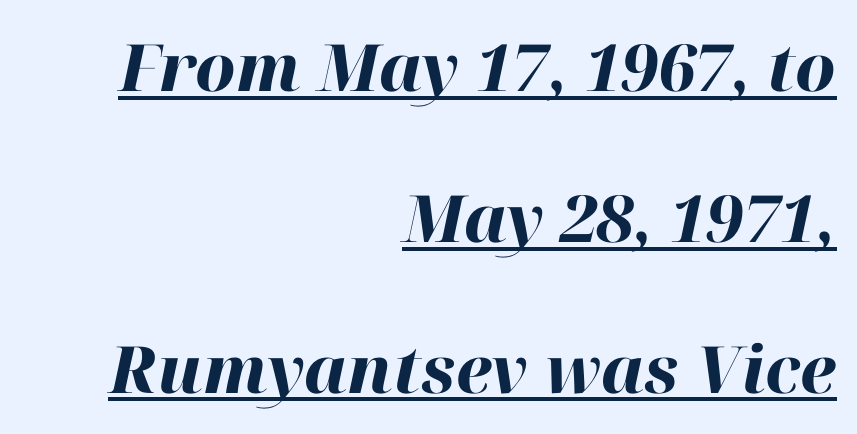
The image shows 65 px heavy type, italic (leaning right); set right-aligned, loose line spacing (2.32x), normal letter spacing, underlined; high stroke contrast and a medium x-height.
